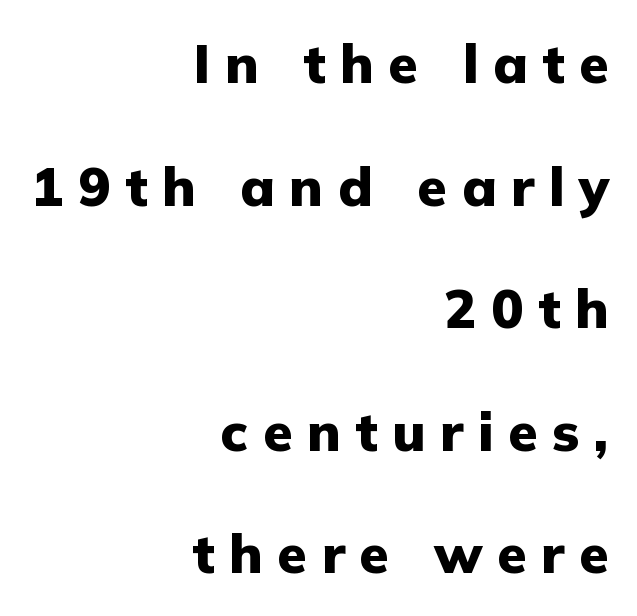
Tall strokes in this sample are plumb rather than angled. Is this a fixed-width face? No — the glyphs have proportional, varying widths. Regarding serifs, this sample does without them. This block would shrink considerably if given ordinary leading; it's expanded now. Decoration check: the copy has no underline. Every row of glyphs terminates at an identical x-position on the right.
